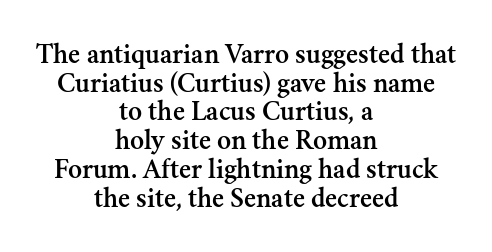
Q: Is the text italic (slanted)? A: No, it is upright.
Q: Is the typeface a serif or a sans-serif typeface? A: Serif.
Q: Is the text underlined? A: No.
Q: How is the paragraph aligned? A: Centered.
Q: Is the spacing between letters normal or unusually wide? A: Normal.
Q: Is the spacing between lines tight, normal or loose? A: Tight.
Q: Width (condensed, normal, or wide)? A: Normal.
Q: Stroke contrast? A: Medium.
Q: x-height? A: Small.
Q: Monospaced? A: No.
